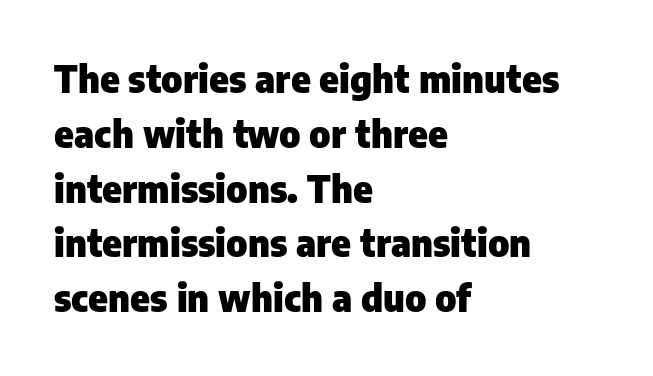
The image shows 37 px heavy sans-serif type, upright; set left-aligned, normal line spacing (1.48x), normal letter spacing, not underlined; low stroke contrast and a medium x-height.
